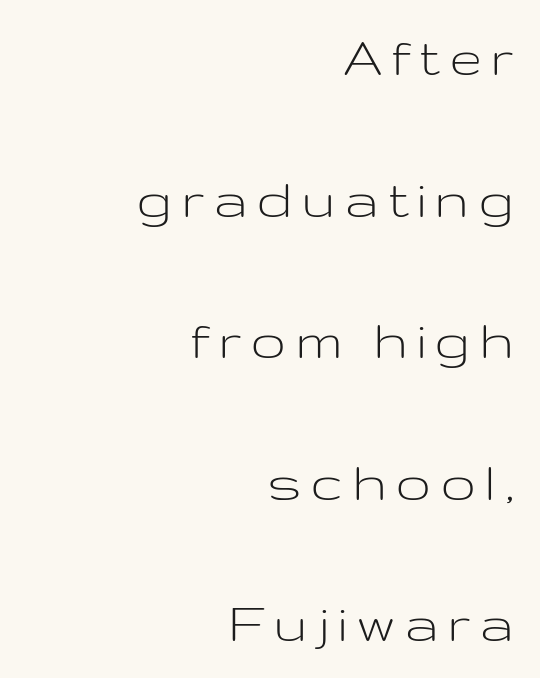
No word sits above an underline. Here the designer chose a conventional face with non-uniform glyph widths. This rendering uses right alignment, leaving the left contour irregular. The face looks like a standard text weight, possibly lighter. The rendering shows plain stroke endings on the letterforms — a sans-serif design. The lines are spread far apart with generous leading.
